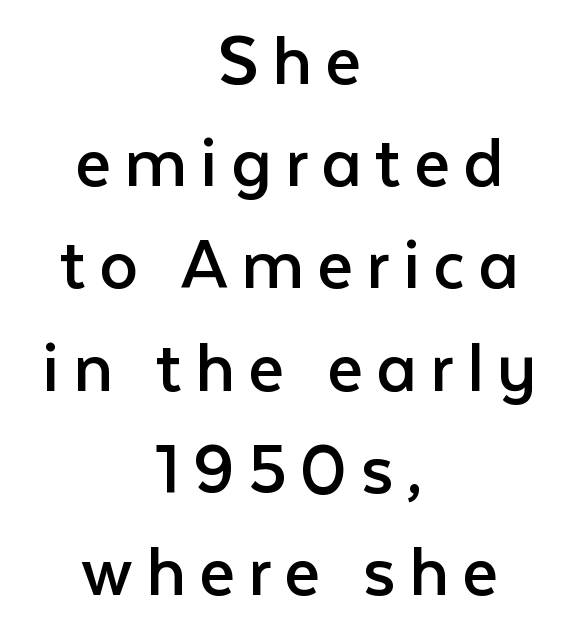
Layout note: lines centered. Is this a fixed-width face? No — the glyphs have proportional, varying widths. Quick note: not italic, upright. The passage shown is not underscored anywhere. Stems here are at most as thick as an everyday book face.
